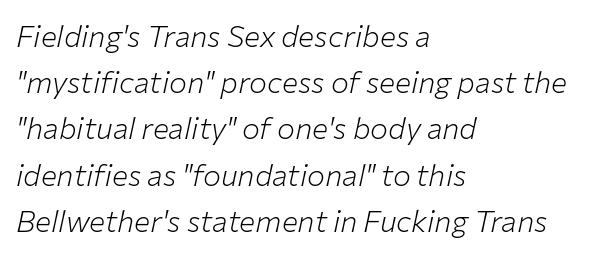
{"italic": "yes", "lean": "right", "slant_degrees": 12, "bold": "no", "weight": "light", "width": "normal", "stroke_contrast": "low", "x_height": "medium", "monospaced": "no", "underline": "no", "align": "left", "line_spacing": "normal", "line_spacing_ratio": 1.54, "letter_spacing": "normal", "letter_spacing_em": 0.0, "glyph_px": 30}
